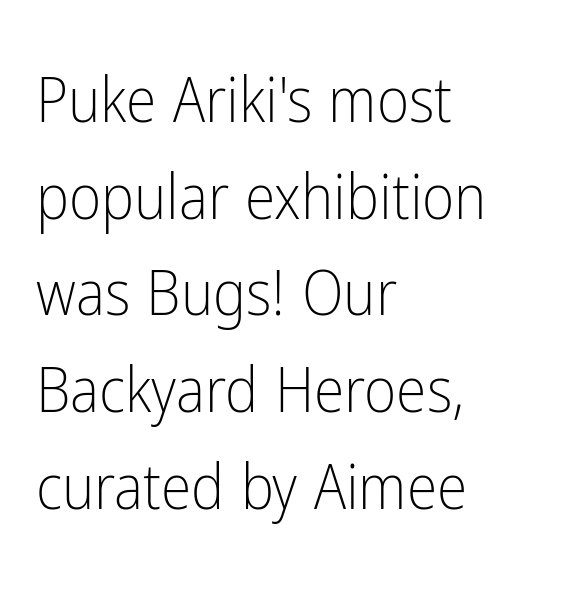
The image shows 62 px light, condensed sans-serif type, upright; set left-aligned, normal line spacing (1.56x), normal letter spacing, not underlined; low stroke contrast and a medium x-height.
